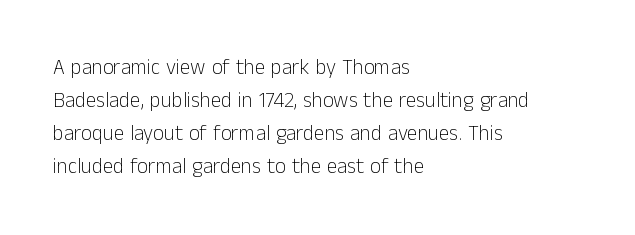
{"italic": "no", "bold": "no", "underline": "no", "align": "left", "line_spacing": "normal", "line_spacing_ratio": 1.57, "letter_spacing": "normal", "letter_spacing_em": 0.0, "glyph_px": 21}
